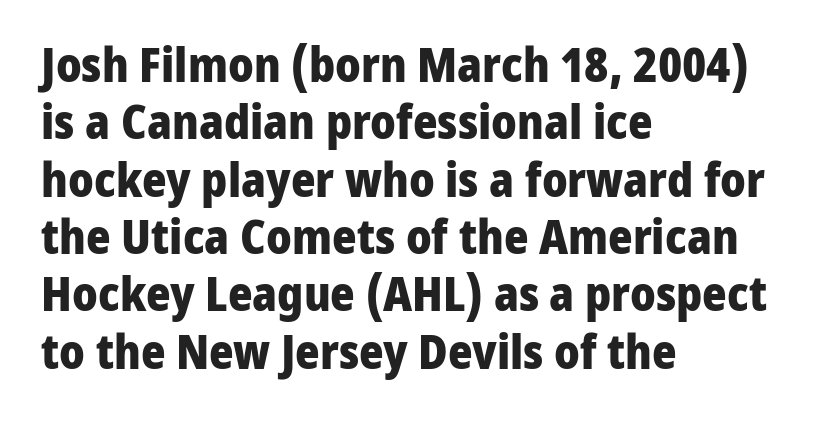
Q: Is the text bold? A: Yes.
Q: Is the text italic (slanted)? A: No, it is upright.
Q: Is the typeface a serif or a sans-serif typeface? A: Sans-serif.
Q: Is the text underlined? A: No.
Q: How is the paragraph aligned? A: Left-aligned.
Q: Is the spacing between letters normal or unusually wide? A: Normal.
Q: Width (condensed, normal, or wide)? A: Normal.
Q: Stroke contrast? A: Low.
Q: x-height? A: Medium.
Q: Monospaced? A: No.
